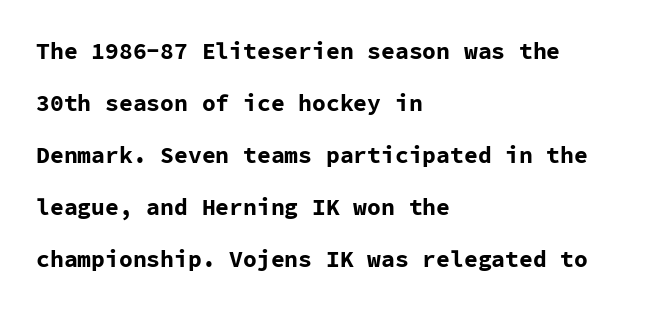
{"italic": "no", "bold": "yes", "underline": "no", "align": "left", "line_spacing": "loose", "line_spacing_ratio": 2.26, "letter_spacing": "normal", "letter_spacing_em": 0.0, "glyph_px": 23}
